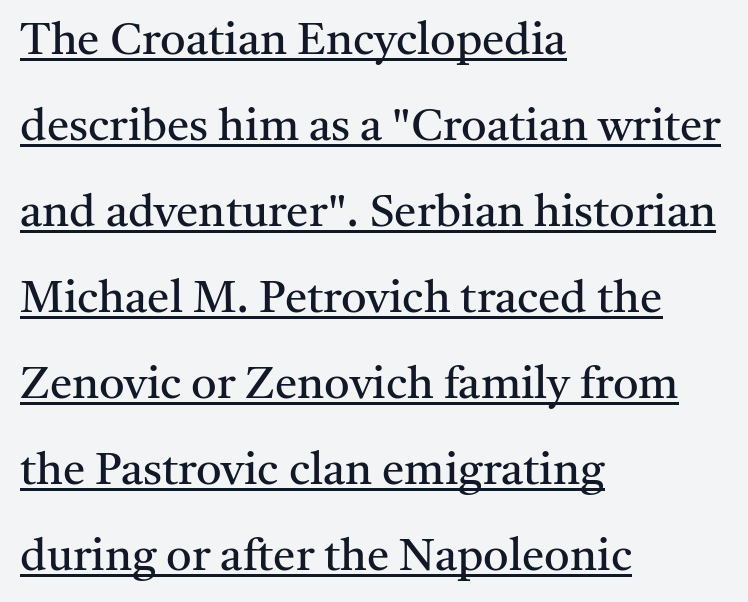
{"serif": "yes", "italic": "no", "bold": "no", "weight": "regular", "width": "normal", "stroke_contrast": "medium", "x_height": "medium", "monospaced": "no", "underline": "yes", "align": "left", "line_spacing": "loose", "line_spacing_ratio": 1.91, "letter_spacing": "normal", "letter_spacing_em": 0.0, "glyph_px": 45}
